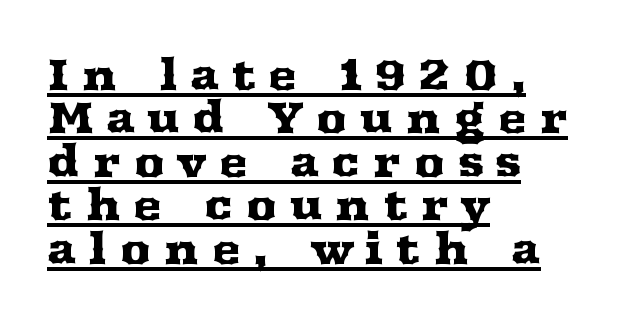
These lines are set flush left with a ragged right edge. The rendering uses a small line-height, squeezing the rows. Proportional: the letters do not fall into vertical columns. Somebody hit Ctrl+U on this one — the words are underlined.
